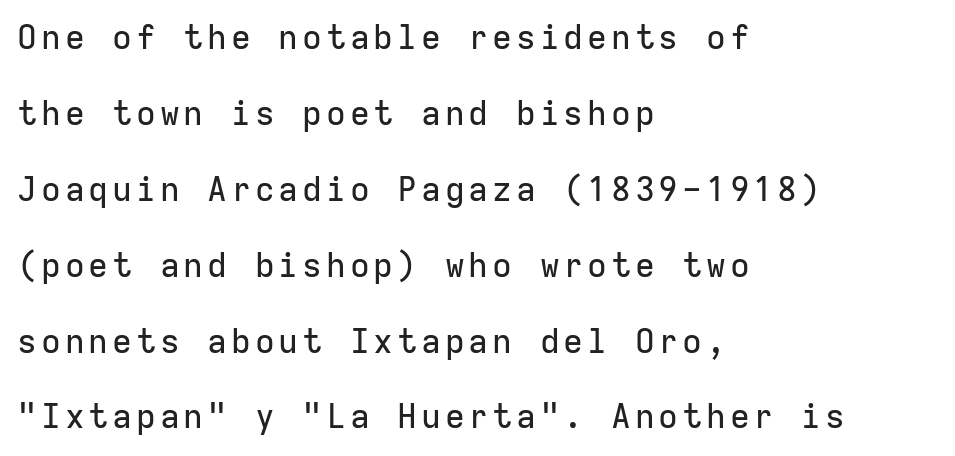
Q: Is the text italic (slanted)? A: No, it is upright.
Q: Is the typeface a serif or a sans-serif typeface? A: Sans-serif.
Q: Is the text underlined? A: No.
Q: How is the paragraph aligned? A: Left-aligned.
Q: Is the spacing between lines tight, normal or loose? A: Loose.
Q: Width (condensed, normal, or wide)? A: Normal.
Q: Stroke contrast? A: Low.
Q: x-height? A: Medium.
Q: Monospaced? A: Yes.
